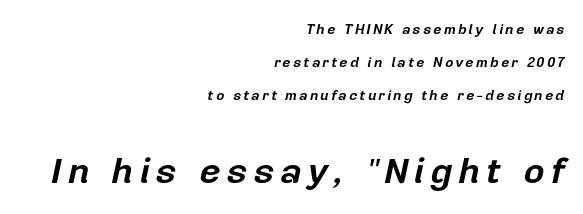
Spacing verdict: proportional, widths tailored to each character. A student would notice the bottom passage is typeset larger than what precedes it. Look at the stroke-to-counter ratio: heavy, a bold. Lines of text with bare space underneath. The rendering applies a slant to the glyphs.
